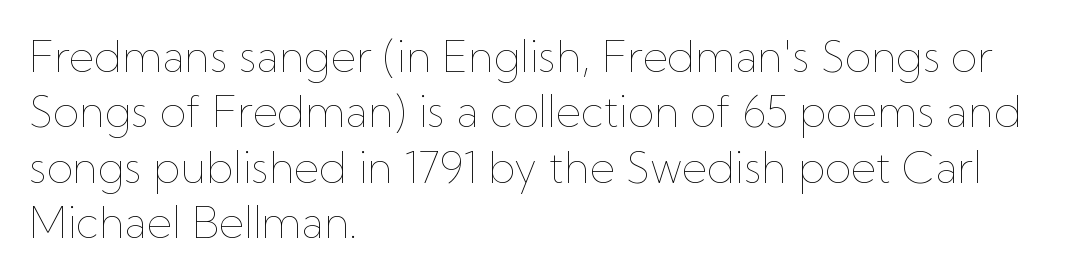
Unmarked baselines from the first word to the last. The lines sit at an ordinary, default distance from one another. Students, note that the glyphs here touch the page at normal intervals. The characters are drawn with everyday or finer stroke widths.
